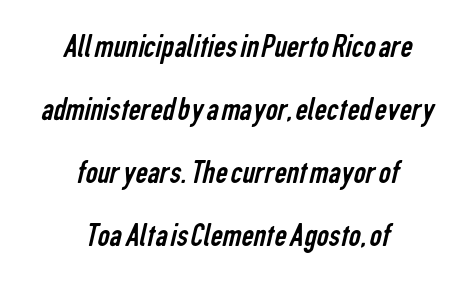
Q: Is the text bold? A: No.
Q: Is the typeface a serif or a sans-serif typeface? A: Sans-serif.
Q: Is the text underlined? A: No.
Q: How is the paragraph aligned? A: Centered.
Q: Is the spacing between letters normal or unusually wide? A: Normal.
Q: Width (condensed, normal, or wide)? A: Condensed.
Q: Stroke contrast? A: Low.
Q: x-height? A: Medium.
Q: Monospaced? A: No.
